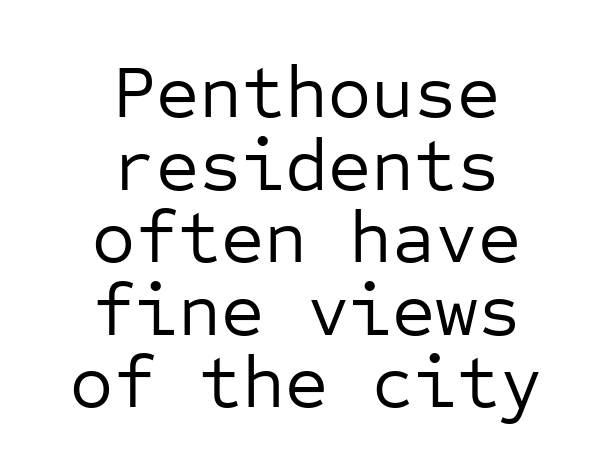
A quiet, ordinary-to-light weight characterises the typeface. Beneath every word, the page is bare. The passage shown is typeset with a sans-serif family. Short note: letters normally spaced. A typesetter would call this monospace, since all characters share one set width.
